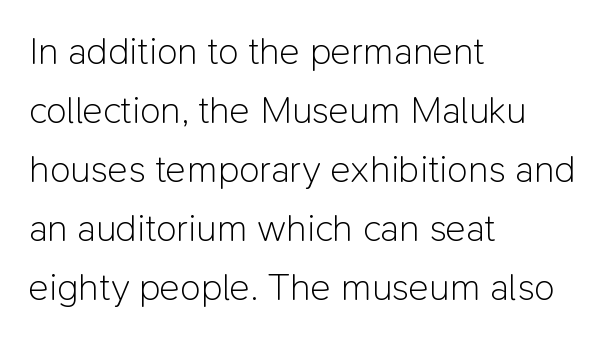
Q: Is the text bold? A: No.
Q: Is the text italic (slanted)? A: No, it is upright.
Q: Is the typeface a serif or a sans-serif typeface? A: Sans-serif.
Q: Is the text underlined? A: No.
Q: How is the paragraph aligned? A: Left-aligned.
Q: Is the spacing between letters normal or unusually wide? A: Normal.
Q: Is the spacing between lines tight, normal or loose? A: Normal.
Q: Width (condensed, normal, or wide)? A: Normal.
Q: Stroke contrast? A: Low.
Q: x-height? A: Medium.
Q: Monospaced? A: No.
